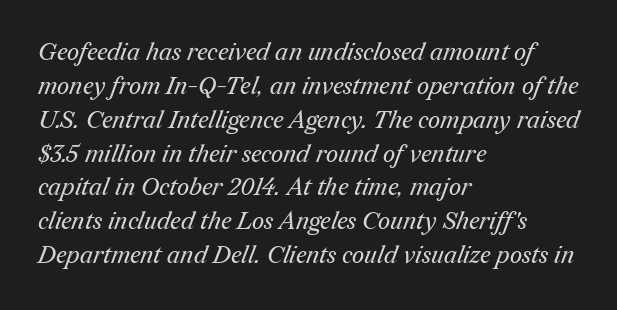
{"bold": "no", "underline": "no", "align": "left", "line_spacing": "normal", "line_spacing_ratio": 1.41, "letter_spacing": "normal", "letter_spacing_em": 0.0, "glyph_px": 24}
